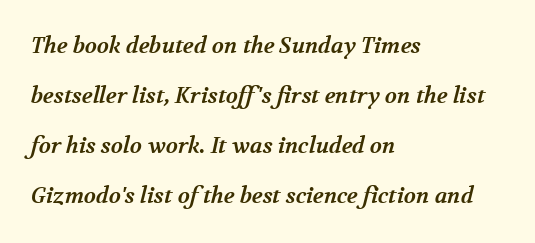
Unmarked baselines from the first word to the last. The letters are bold, with thick, heavy strokes. If you measured baseline to baseline, you'd find a long distance. The tracking reads as untouched default to a designer's eye.
